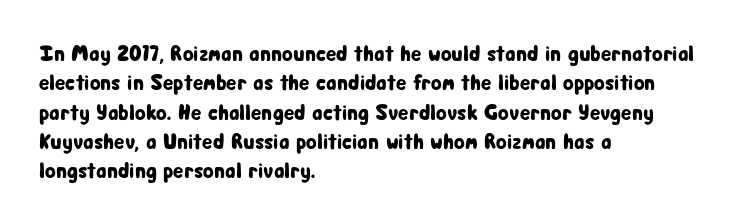
Q: Is the text italic (slanted)? A: No, it is upright.
Q: Is the text underlined? A: No.
Q: How is the paragraph aligned? A: Left-aligned.
Q: Is the spacing between letters normal or unusually wide? A: Normal.
Q: Is the spacing between lines tight, normal or loose? A: Normal.
